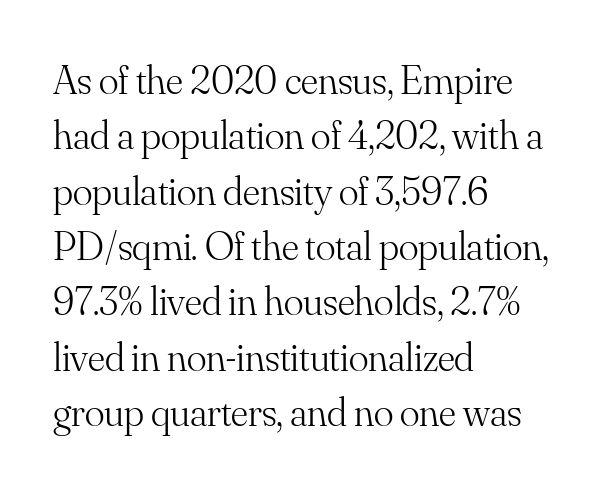
This is the regular roman posture of the typeface. Compared with typical paragraphs, the rows here are spaced about the same. Think of a printed novel: that variable character pitch is what you see here. Casual observation: everything's shoved over to the left. The rendering keeps characters at their native spacing.
